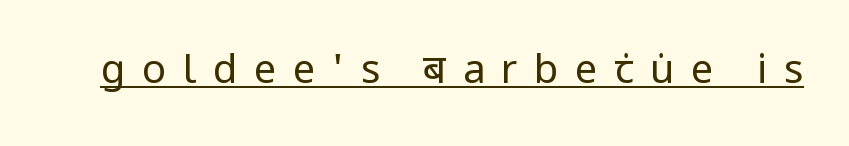
The image shows 40 px regular-weight, condensed sans-serif type, upright; set unusually wide letter spacing (+0.41 em), underlined; low stroke contrast and a large x-height.
